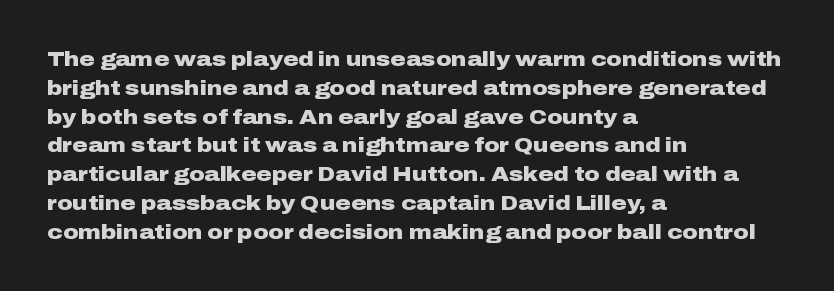
The image shows 21 px bold type, upright; set left-aligned, normal line spacing (1.37x), normal letter spacing, not underlined.
